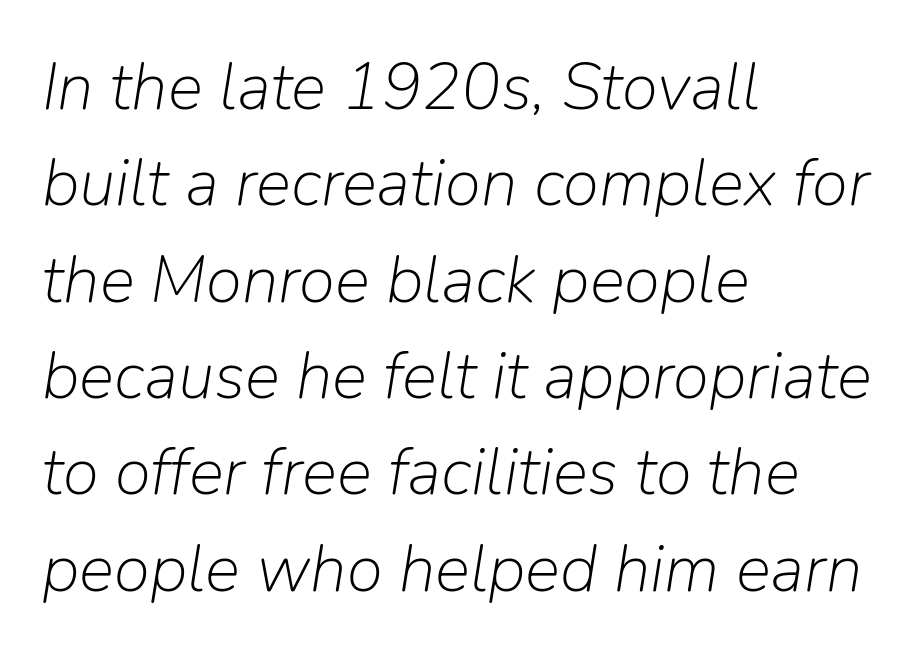
Q: Is the text bold? A: No.
Q: Is the text italic (slanted)? A: Yes, it leans right by about 9 degrees.
Q: Is the text underlined? A: No.
Q: How is the paragraph aligned? A: Left-aligned.
Q: Is the spacing between letters normal or unusually wide? A: Normal.
Q: Is the spacing between lines tight, normal or loose? A: Normal.
Q: Width (condensed, normal, or wide)? A: Normal.
Q: Stroke contrast? A: Low.
Q: x-height? A: Medium.
Q: Monospaced? A: No.
